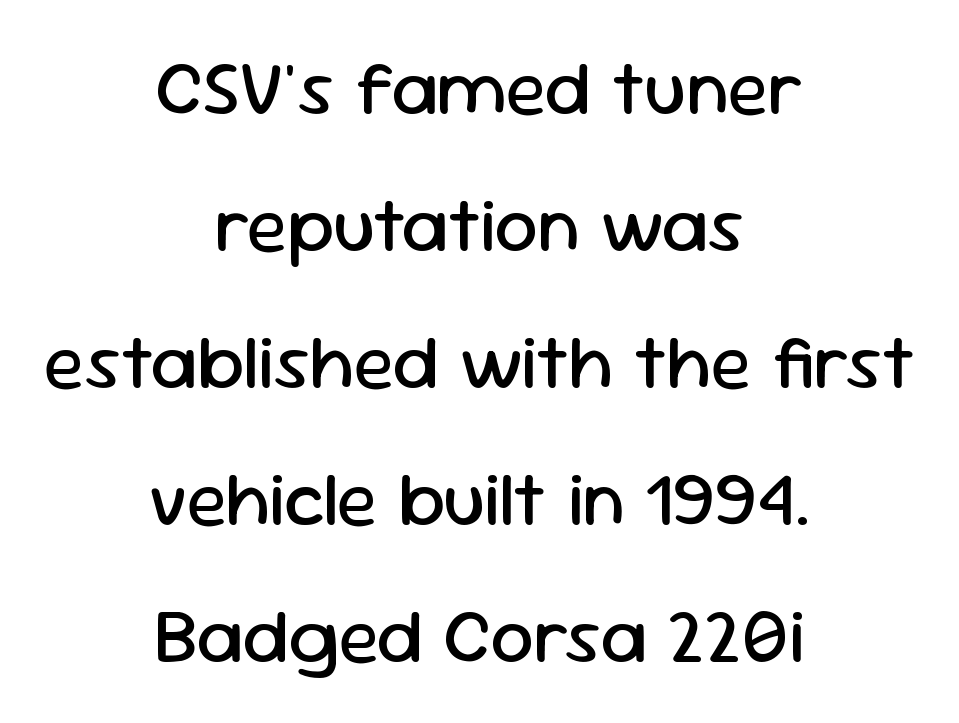
{"serif": "no", "italic": "no", "bold": "no", "weight": "regular", "width": "normal", "stroke_contrast": "low", "x_height": "medium", "monospaced": "no", "underline": "no", "align": "center", "line_spacing_ratio": 1.78, "letter_spacing": "normal", "letter_spacing_em": 0.0, "glyph_px": 77}
